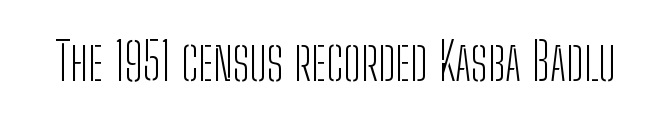
{"serif": "no", "italic": "no", "bold": "no", "weight": "light", "width": "condensed", "stroke_contrast": "low", "x_height": "medium", "monospaced": "no", "underline": "no", "letter_spacing": "normal", "letter_spacing_em": 0.0, "glyph_px": 52}
